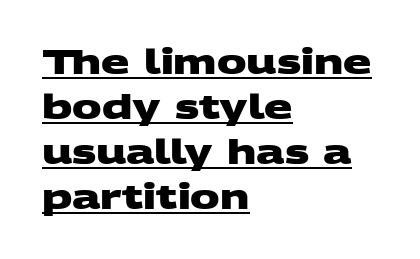
The image shows 33 px heavy, wide sans-serif type; set left-aligned, normal line spacing (1.36x), normal letter spacing, underlined; medium stroke contrast and a large x-height.
